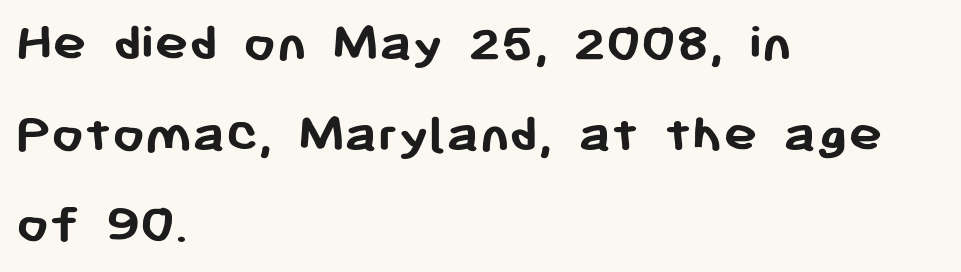
The image shows 57 px semibold sans-serif type, upright; set left-aligned, normal line spacing (1.59x), normal letter spacing, not underlined; low stroke contrast and a medium x-height.
